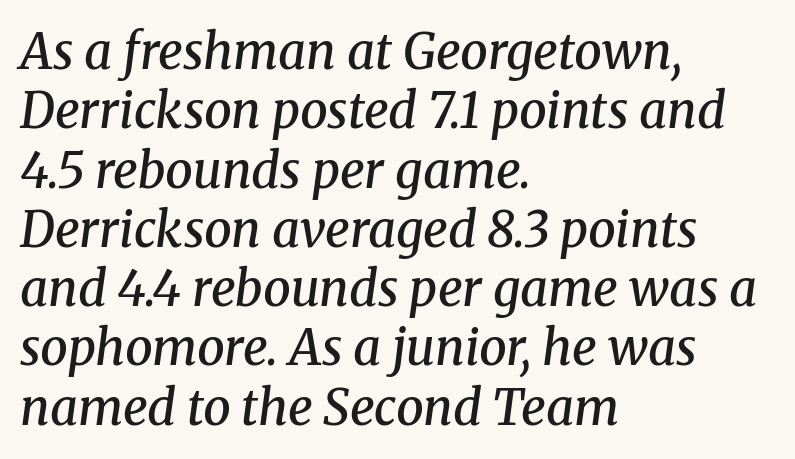
The image shows 49 px semibold serif type, italic (leaning right); set left-aligned, line spacing 1.21x, normal letter spacing, not underlined; medium stroke contrast and a medium x-height.
